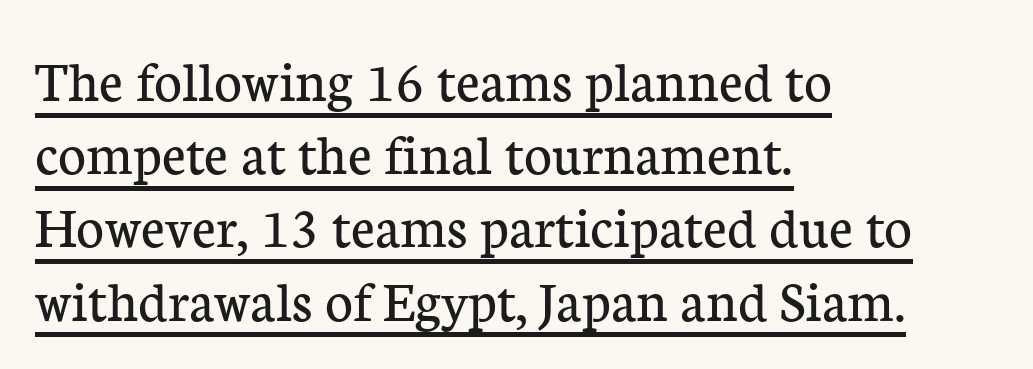
Q: Is the text bold? A: No.
Q: Is the text italic (slanted)? A: No, it is upright.
Q: Is the typeface a serif or a sans-serif typeface? A: Serif.
Q: Is the text underlined? A: Yes.
Q: How is the paragraph aligned? A: Left-aligned.
Q: Is the spacing between letters normal or unusually wide? A: Normal.
Q: Width (condensed, normal, or wide)? A: Normal.
Q: Stroke contrast? A: Low.
Q: x-height? A: Medium.
Q: Monospaced? A: No.
